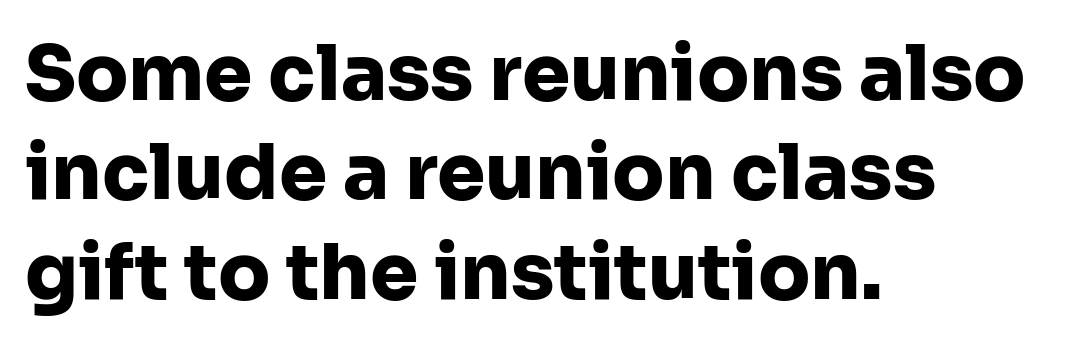
The baseline area is clear. Observe the ordinary spacing: letters are neighbours, not strangers. Vertically, the passage feels balanced, rows spaced as you'd expect. A typesetter would mark this as roman, not italic.
